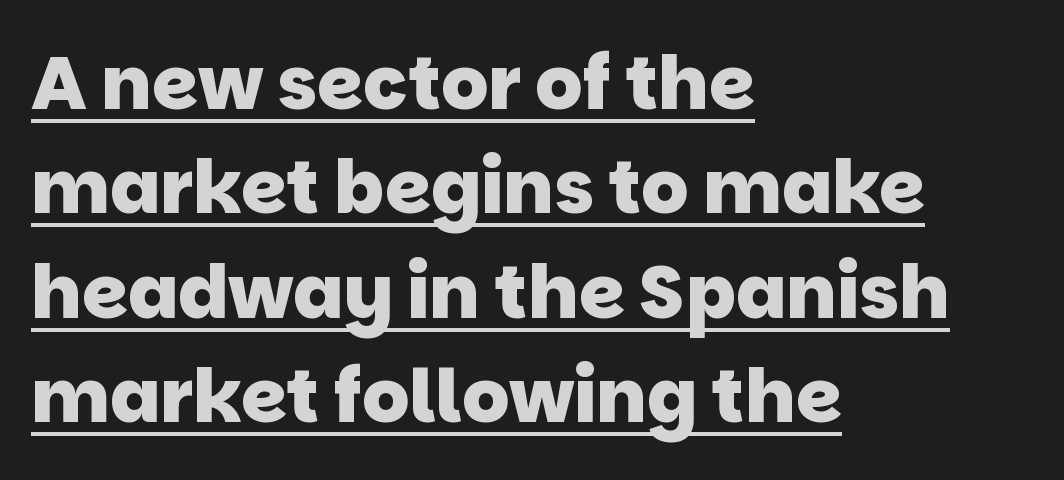
Layout note: lines flush left. Is this a fixed-width face? No — the glyphs have proportional, varying widths. This is sans-serif lettering, the kind often seen on screens and signage. Inter-character spacing is left at the font's built-in metrics. The letters are bold, with thick, heavy strokes.
